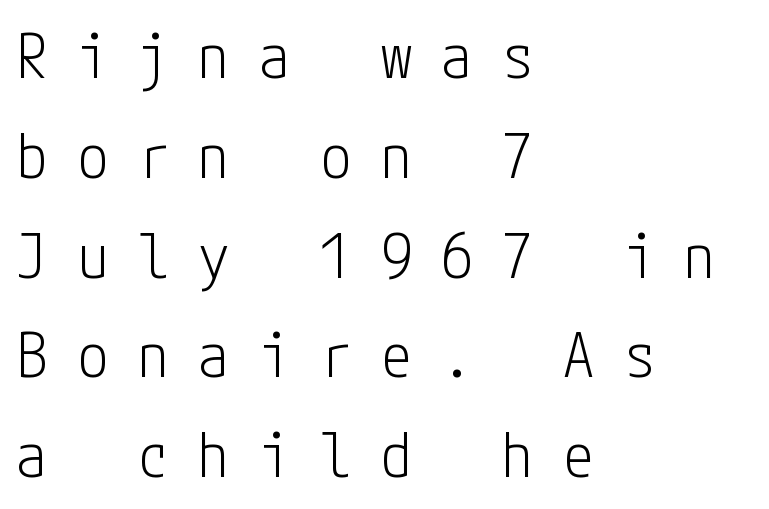
Q: Is the text bold? A: No.
Q: Is the text italic (slanted)? A: No, it is upright.
Q: Is the typeface a serif or a sans-serif typeface? A: Sans-serif.
Q: Is the text underlined? A: No.
Q: How is the paragraph aligned? A: Left-aligned.
Q: Is the spacing between letters normal or unusually wide? A: Unusually wide.
Q: Is the spacing between lines tight, normal or loose? A: Normal.
Q: Width (condensed, normal, or wide)? A: Condensed.
Q: Stroke contrast? A: Low.
Q: x-height? A: Medium.
